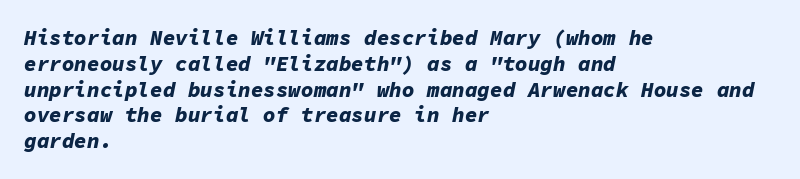
The image shows 21 px bold type, italic (leaning right); set left-aligned, line spacing 1.23x, normal letter spacing, not underlined.
